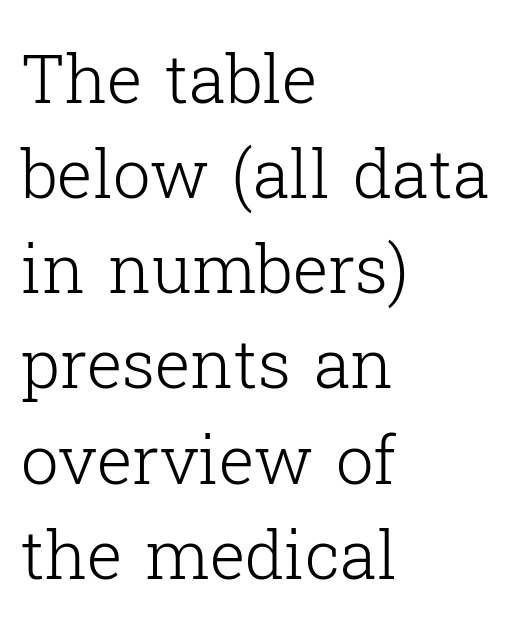
Q: Is the text bold? A: No.
Q: Is the text italic (slanted)? A: No, it is upright.
Q: Is the typeface a serif or a sans-serif typeface? A: Serif.
Q: Is the text underlined? A: No.
Q: How is the paragraph aligned? A: Left-aligned.
Q: Is the spacing between letters normal or unusually wide? A: Normal.
Q: Is the spacing between lines tight, normal or loose? A: Normal.
Q: Width (condensed, normal, or wide)? A: Normal.
Q: Stroke contrast? A: Low.
Q: x-height? A: Medium.
Q: Monospaced? A: No.
